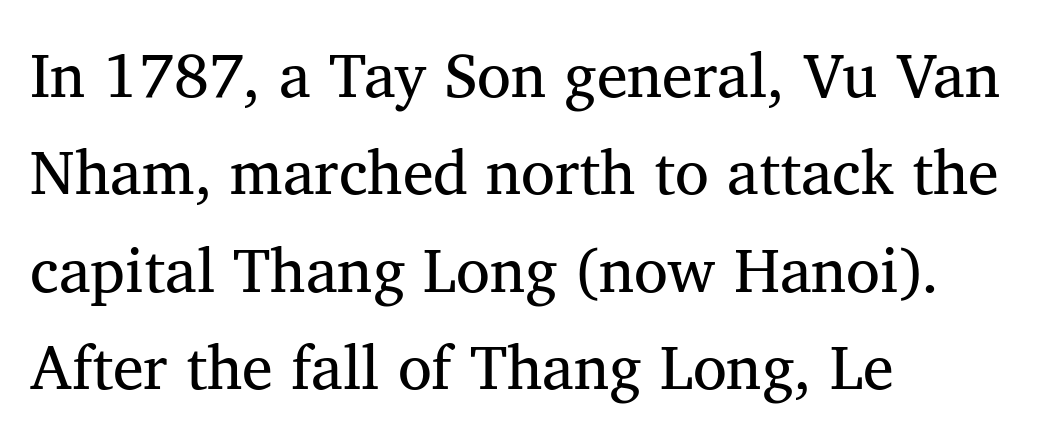
The image shows 62 px regular-weight serif type, upright; set left-aligned, normal line spacing (1.57x), normal letter spacing, not underlined; medium stroke contrast and a medium x-height.
